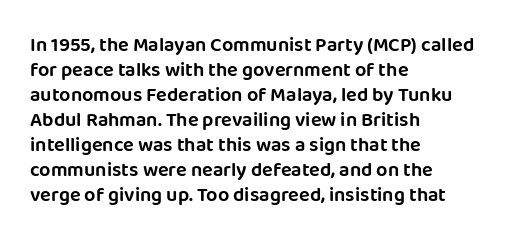
The space between consecutive lines is moderate. The area under the type is left untouched. The letters sit at their default tracking, neither squeezed nor spread. If you drew a line through each stem, it would be perfectly vertical. This rendering uses left alignment, leaving the right contour irregular.
